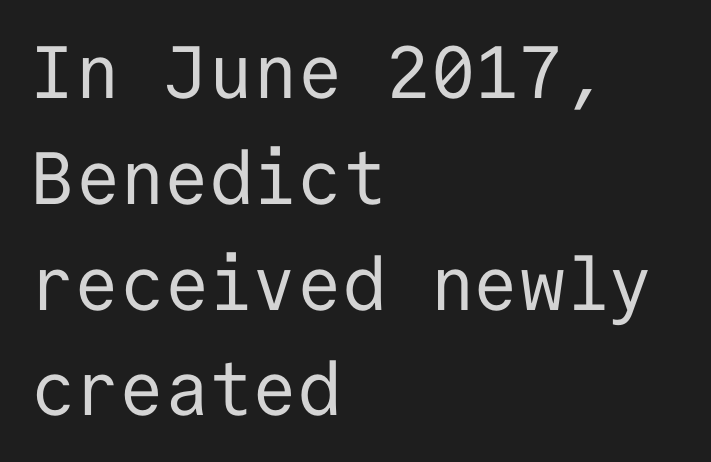
The image shows 74 px regular-weight sans-serif type, upright, monospaced; set left-aligned, normal line spacing (1.43x), normal letter spacing, not underlined; low stroke contrast and a medium x-height.
